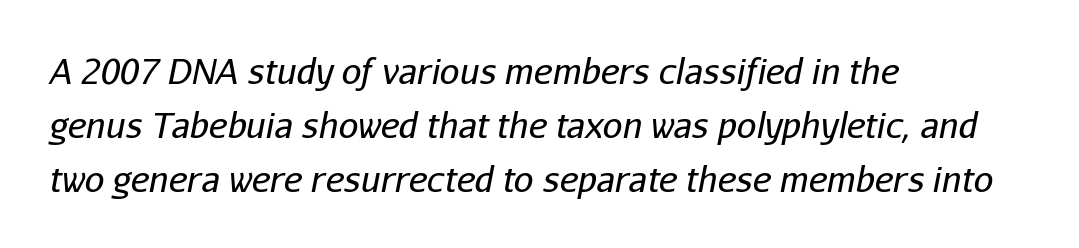
Q: Is the text bold? A: No.
Q: Is the text italic (slanted)? A: Yes, it leans right by about 11 degrees.
Q: Is the text underlined? A: No.
Q: How is the paragraph aligned? A: Left-aligned.
Q: Is the spacing between letters normal or unusually wide? A: Normal.
Q: Is the spacing between lines tight, normal or loose? A: Normal.
Q: Width (condensed, normal, or wide)? A: Normal.
Q: Stroke contrast? A: Low.
Q: x-height? A: Medium.
Q: Monospaced? A: No.
